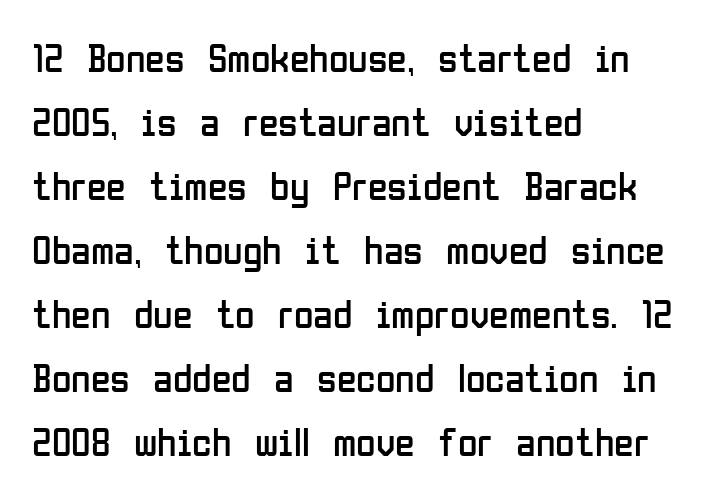
The image shows 40 px regular-weight, condensed sans-serif type, upright; set left-aligned, normal line spacing (1.6x), normal letter spacing, not underlined; low stroke contrast and a medium x-height.
